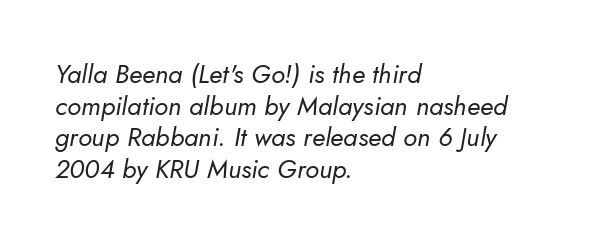
The image shows 26 px text type, italic (leaning right); set left-aligned, line spacing 1.22x, normal letter spacing, not underlined.
